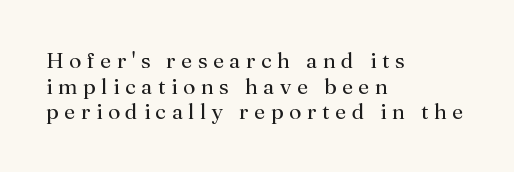
The image shows 22 px text type, upright; set left-aligned, line spacing 1.16x, unusually wide letter spacing (+0.26 em), not underlined.
